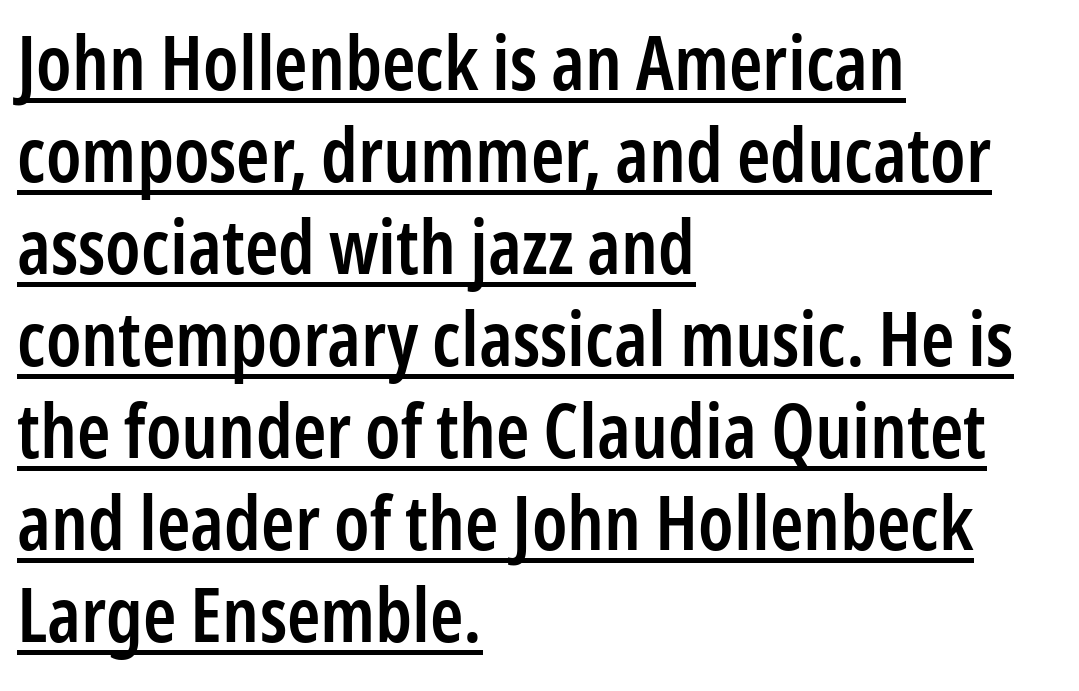
Q: Is the text bold? A: Semi-bold.
Q: Is the text italic (slanted)? A: No, it is upright.
Q: Is the typeface a serif or a sans-serif typeface? A: Sans-serif.
Q: Is the text underlined? A: Yes.
Q: How is the paragraph aligned? A: Left-aligned.
Q: Is the spacing between letters normal or unusually wide? A: Normal.
Q: Width (condensed, normal, or wide)? A: Condensed.
Q: Stroke contrast? A: Low.
Q: x-height? A: Medium.
Q: Monospaced? A: No.
